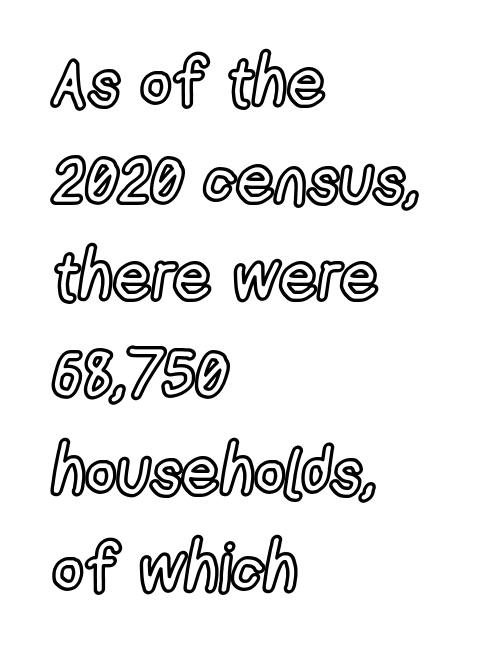
Q: Is the text italic (slanted)? A: Yes.
Q: Is the text underlined? A: No.
Q: How is the paragraph aligned? A: Left-aligned.
Q: Is the spacing between letters normal or unusually wide? A: Normal.
Q: Is the spacing between lines tight, normal or loose? A: Normal.
Q: Width (condensed, normal, or wide)? A: Condensed.
Q: x-height? A: Medium.
Q: Monospaced? A: No.
